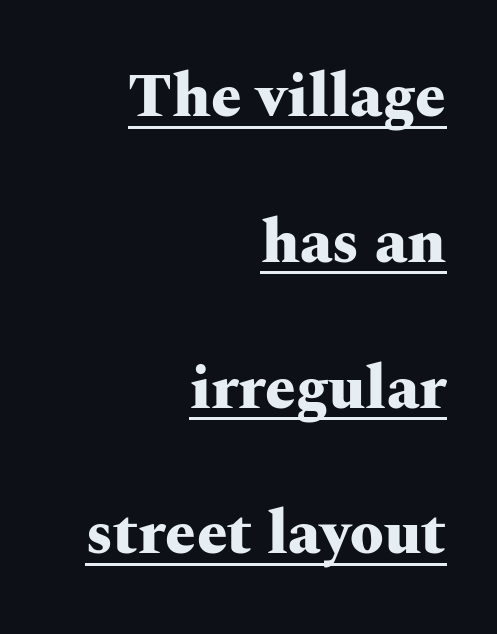
Is the type bold? Yes — the strokes are clearly thick and heavy. Rows of type keep a wide berth in the vertical direction. Small tapered or slab feet sit at the stroke ends, so this counts as serif. The font's upright variant was chosen for this text. Varying glyph widths throughout — classic text-font behaviour. The specimen includes a rule beneath the text block's lines.
